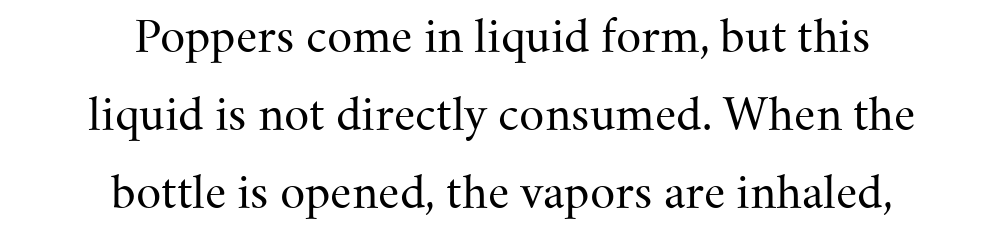
The image shows 44 px regular-weight serif type, upright; set centered, line spacing 1.77x, normal letter spacing, not underlined; medium stroke contrast and a small x-height.
